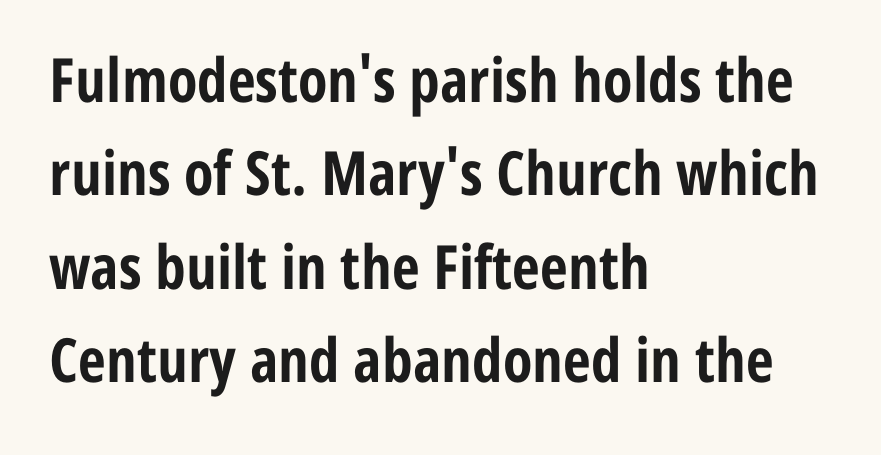
Q: Is the text bold? A: Yes.
Q: Is the text italic (slanted)? A: No, it is upright.
Q: Is the typeface a serif or a sans-serif typeface? A: Sans-serif.
Q: Is the text underlined? A: No.
Q: How is the paragraph aligned? A: Left-aligned.
Q: Is the spacing between letters normal or unusually wide? A: Normal.
Q: Is the spacing between lines tight, normal or loose? A: Normal.
Q: Width (condensed, normal, or wide)? A: Condensed.
Q: Stroke contrast? A: Low.
Q: x-height? A: Medium.
Q: Monospaced? A: No.
